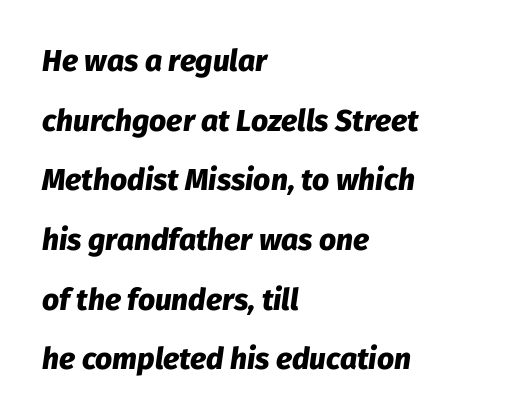
The image shows 30 px heavy type, italic (leaning right); set left-aligned, loose line spacing (1.99x), normal letter spacing, not underlined; low stroke contrast and a medium x-height.
